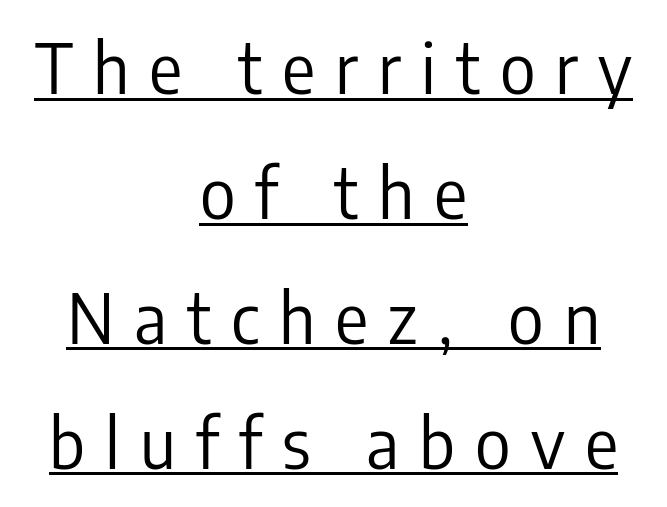
{"serif": "no", "italic": "no", "bold": "no", "weight": "regular", "width": "condensed", "stroke_contrast": "low", "x_height": "medium", "monospaced": "no", "underline": "yes", "align": "center", "line_spacing_ratio": 1.81, "letter_spacing": "wide", "letter_spacing_em": 0.29, "glyph_px": 69}
